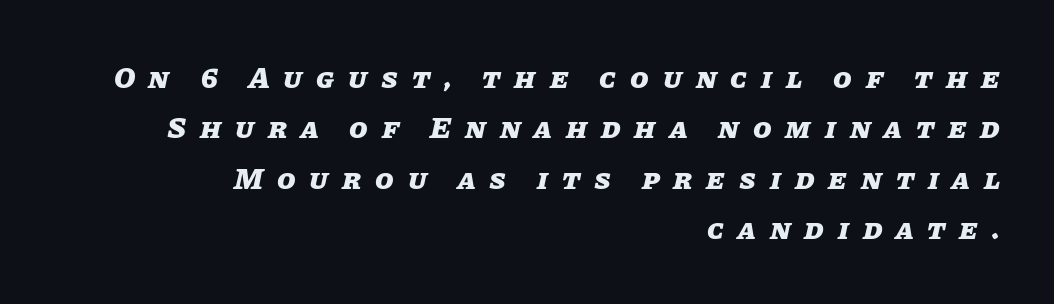
The image shows 30 px heavy type, italic (leaning right); set right-aligned, normal line spacing (1.68x), unusually wide letter spacing (+0.46 em), not underlined; low stroke contrast and a large x-height.
